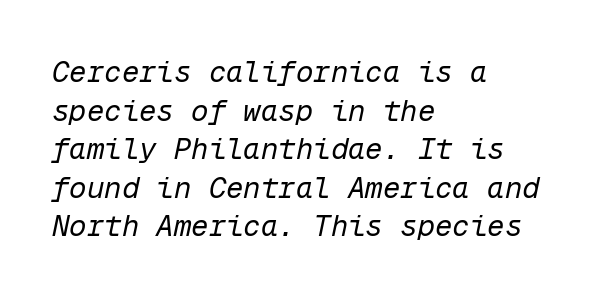
{"italic": "yes", "lean": "right", "slant_degrees": 12, "bold": "no", "weight": "regular", "width": "normal", "stroke_contrast": "low", "x_height": "medium", "monospaced": "yes", "underline": "no", "align": "left", "line_spacing": "normal", "line_spacing_ratio": 1.33, "letter_spacing": "normal", "letter_spacing_em": 0.0, "glyph_px": 29}
